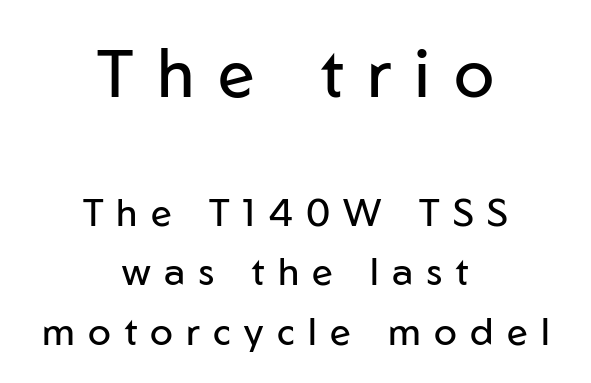
The face used here is a sans, in the tradition of grotesques and geometrics. Reading down the column, the eye jumps a familiar distance to each next line. Check under the words: just untouched page. Ascenders rise straight up at ninety degrees.
